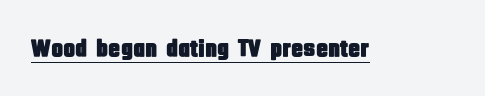
You can tell it's not italic because the verticals are truly vertical. Honestly, the letter spacing is just normal — you wouldn't notice it. Students, observe the line beneath the letters — that is underlining.
